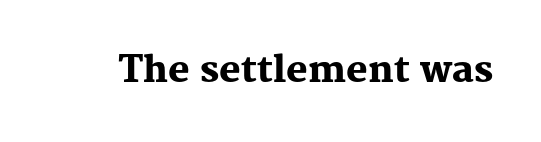
Q: Is the text bold? A: Yes.
Q: Is the text italic (slanted)? A: No, it is upright.
Q: Is the typeface a serif or a sans-serif typeface? A: Serif.
Q: Is the text underlined? A: No.
Q: Is the spacing between letters normal or unusually wide? A: Normal.
Q: Width (condensed, normal, or wide)? A: Normal.
Q: Stroke contrast? A: Medium.
Q: x-height? A: Medium.
Q: Monospaced? A: No.
